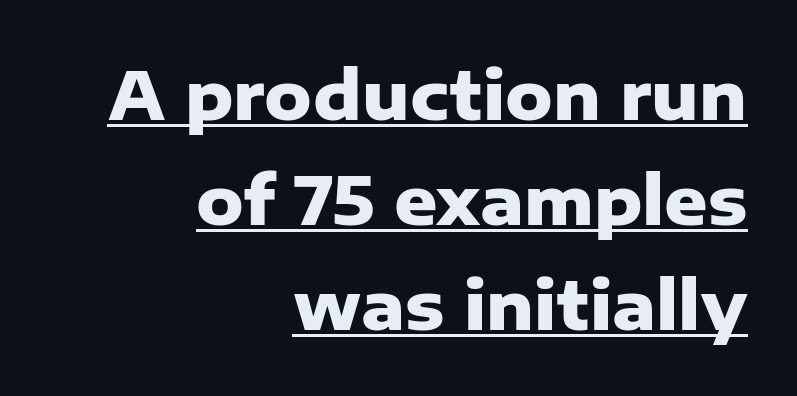
The image shows 67 px heavy sans-serif type, upright; set right-aligned, normal line spacing (1.57x), normal letter spacing, underlined; low stroke contrast and a medium x-height.
